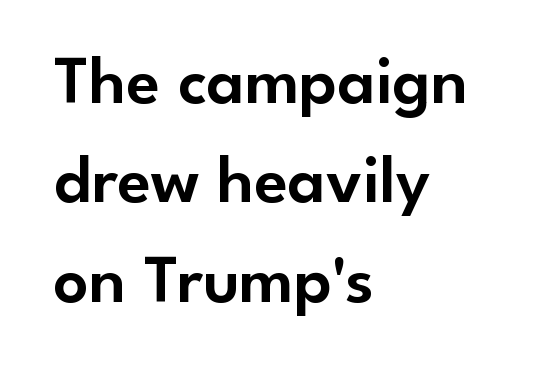
{"serif": "no", "italic": "no", "width": "normal", "stroke_contrast": "low", "x_height": "small", "monospaced": "no", "underline": "no", "align": "left", "line_spacing": "normal", "line_spacing_ratio": 1.44, "letter_spacing": "normal", "letter_spacing_em": 0.0, "glyph_px": 69}
